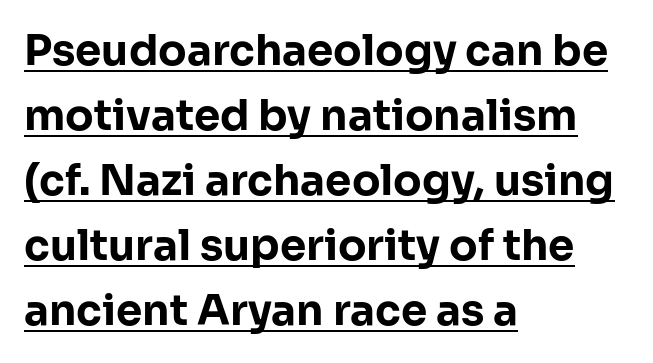
Q: Is the text bold? A: Yes.
Q: Is the text italic (slanted)? A: No, it is upright.
Q: Is the typeface a serif or a sans-serif typeface? A: Sans-serif.
Q: Is the text underlined? A: Yes.
Q: How is the paragraph aligned? A: Left-aligned.
Q: Is the spacing between letters normal or unusually wide? A: Normal.
Q: Is the spacing between lines tight, normal or loose? A: Normal.
Q: Width (condensed, normal, or wide)? A: Normal.
Q: Stroke contrast? A: Low.
Q: x-height? A: Medium.
Q: Monospaced? A: No.
